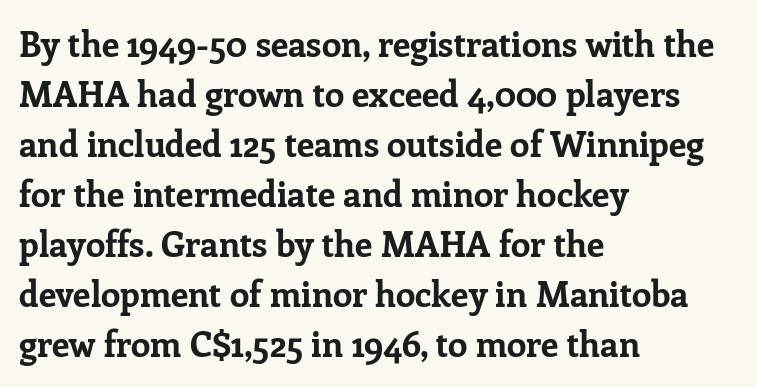
The image shows 35 px bold serif type, upright; set left-aligned, normal line spacing (1.43x), normal letter spacing, not underlined; low stroke contrast and a medium x-height.
